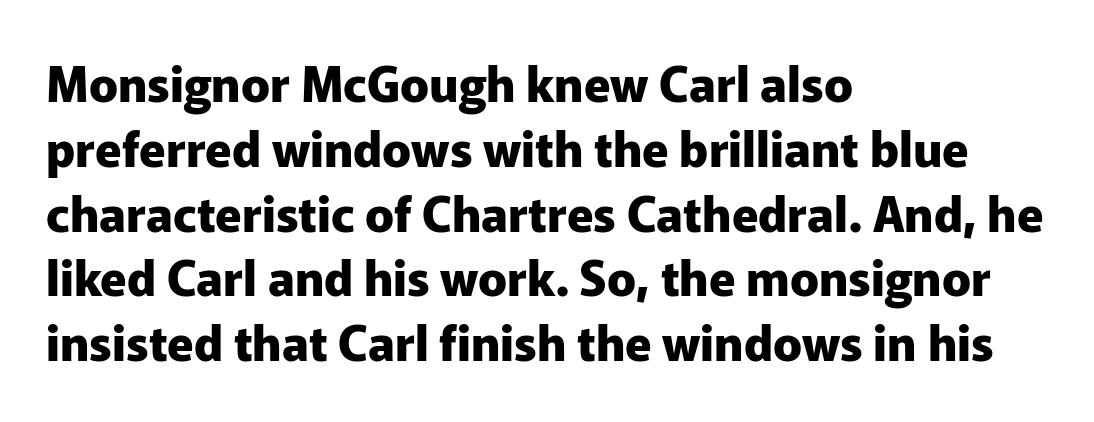
Q: Is the text bold? A: Yes.
Q: Is the text italic (slanted)? A: No, it is upright.
Q: Is the typeface a serif or a sans-serif typeface? A: Sans-serif.
Q: Is the text underlined? A: No.
Q: How is the paragraph aligned? A: Left-aligned.
Q: Is the spacing between letters normal or unusually wide? A: Normal.
Q: Is the spacing between lines tight, normal or loose? A: Normal.
Q: Width (condensed, normal, or wide)? A: Normal.
Q: Stroke contrast? A: Low.
Q: x-height? A: Medium.
Q: Monospaced? A: No.
